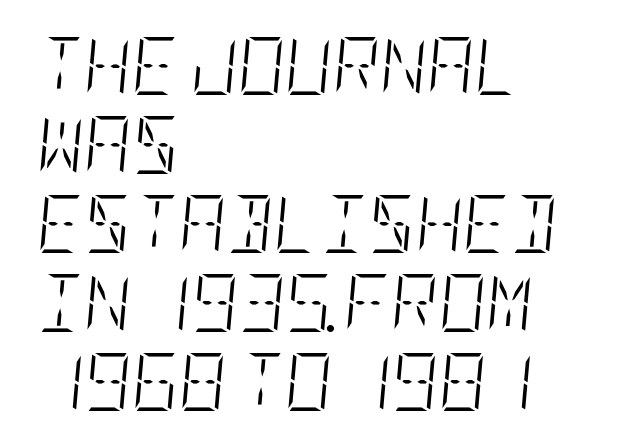
Q: Is the text bold? A: No.
Q: Is the text italic (slanted)? A: Yes, it leans right by about 5 degrees.
Q: Is the text underlined? A: No.
Q: How is the paragraph aligned? A: Left-aligned.
Q: Is the spacing between letters normal or unusually wide? A: Normal.
Q: Is the spacing between lines tight, normal or loose? A: Normal.
Q: Width (condensed, normal, or wide)? A: Condensed.
Q: Stroke contrast? A: Low.
Q: x-height? A: Large.
